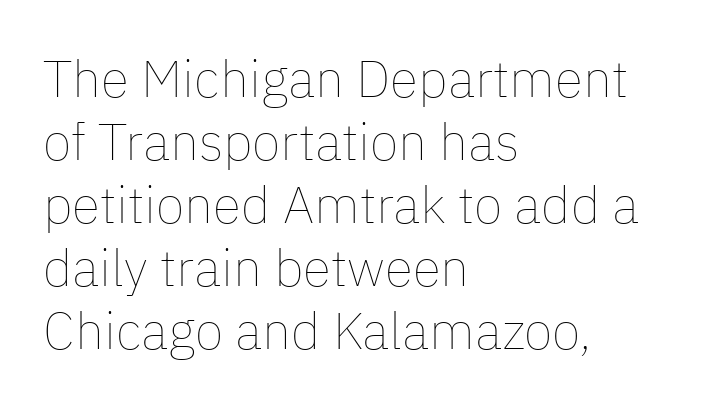
The image shows 52 px thin type, upright; set left-aligned, line spacing 1.21x, normal letter spacing, not underlined; low stroke contrast and a medium x-height.
